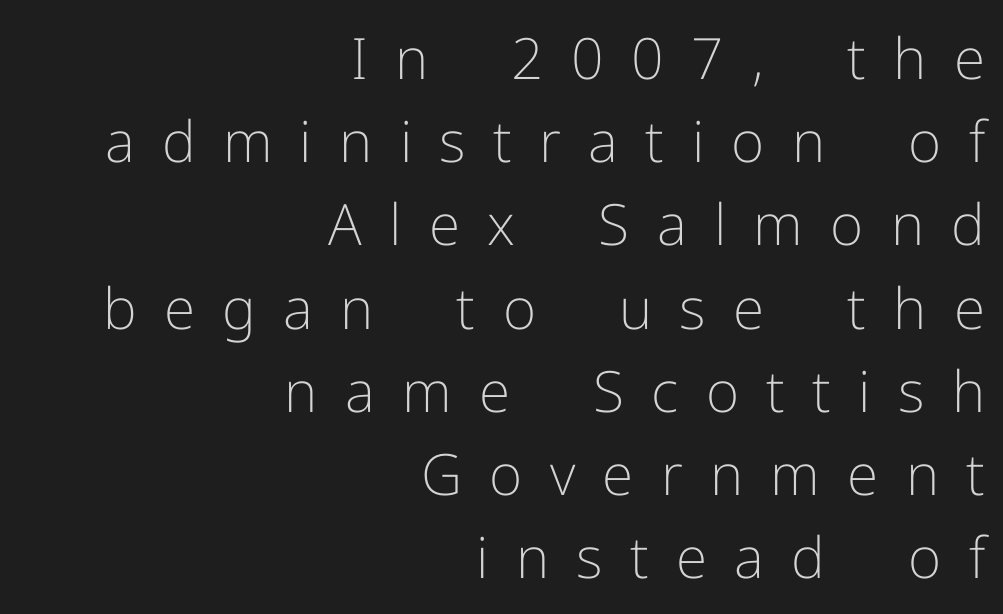
The passage shown stacks its lines at a standard gap. You could not count columns in this text — the font is proportionally spaced. Ordinary non-slanted type is in use. Loose tracking; the words dissolve into strings of separated letters.
